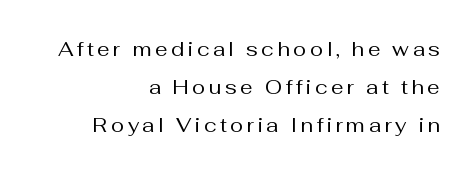
{"italic": "no", "bold": "no", "underline": "no", "align": "right", "line_spacing": "loose", "line_spacing_ratio": 1.9, "glyph_px": 20}
